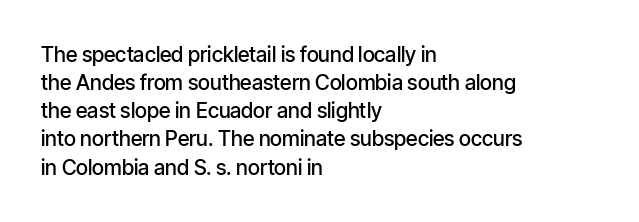
Q: Is the text bold? A: Semi-bold.
Q: Is the text italic (slanted)? A: No, it is upright.
Q: Is the text underlined? A: No.
Q: How is the paragraph aligned? A: Left-aligned.
Q: Is the spacing between letters normal or unusually wide? A: Normal.
Q: Is the spacing between lines tight, normal or loose? A: Normal.
